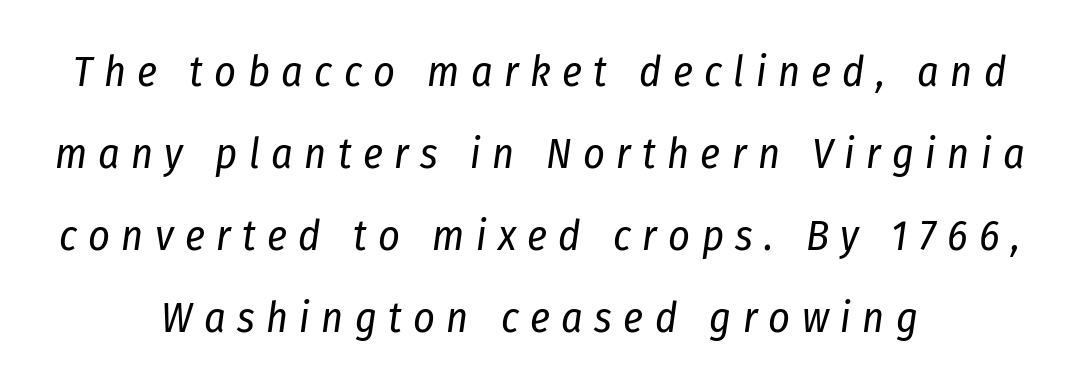
Words appear elongated and porous because spacing is wide. No chunkiness to these letters — they're not bold. A centered setting, common on invitations and titles, is used for this passage. Posture: slanted. Descenders are the only things crossing below the line. Compared with typical paragraphs, the rows here are farther apart.
